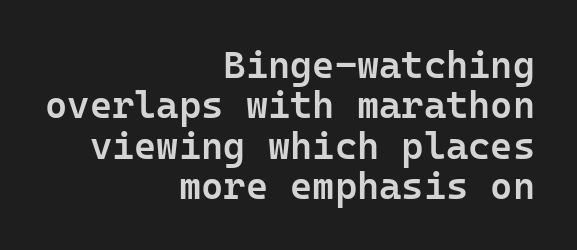
How heavy is the stroke? Medium-heavy — a semibold, shy of bold. No word sits above an underline. The letterforms sit shoulder to shoulder at normal distance. The compositor pushed each line to the right boundary. Each letter, wide or thin by design, is forced into the same width here. The lines are packed closely together with very little leading.
